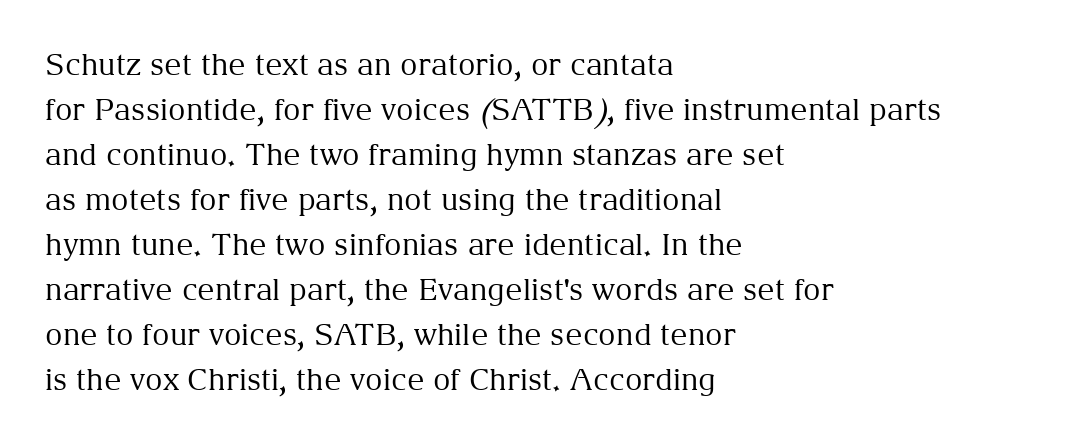
The image shows 30 px regular-weight serif type, upright; set left-aligned, normal line spacing (1.5x), normal letter spacing, not underlined; medium stroke contrast and a medium x-height.
